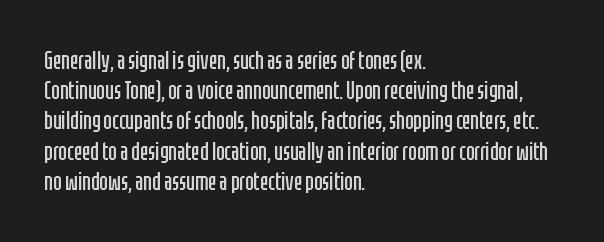
{"italic": "no", "bold": "no", "underline": "no", "align": "left", "line_spacing_ratio": 1.21, "letter_spacing": "normal", "letter_spacing_em": 0.0, "glyph_px": 25}
